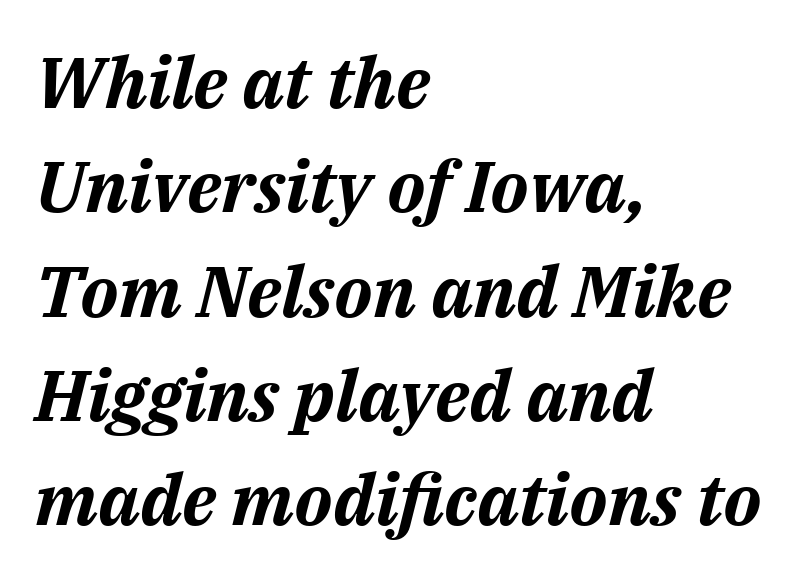
{"italic": "yes", "lean": "right", "slant_degrees": 14, "bold": "yes", "weight": "bold", "width": "normal", "stroke_contrast": "medium", "x_height": "medium", "monospaced": "no", "underline": "no", "align": "left", "line_spacing": "normal", "line_spacing_ratio": 1.47, "letter_spacing": "normal", "letter_spacing_em": 0.0, "glyph_px": 71}
